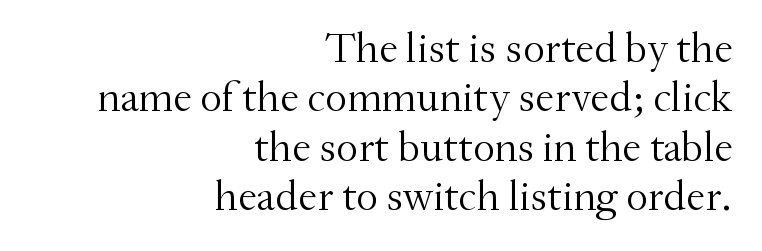
The image shows 43 px light serif type, upright; set right-aligned, tight line spacing (1.15x), normal letter spacing, not underlined; medium stroke contrast and a small x-height.
